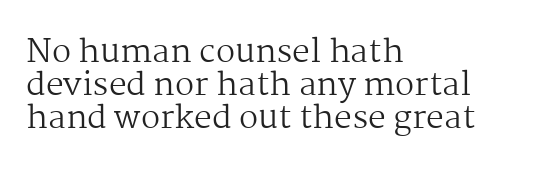
The image shows 32 px regular-weight serif type, upright; set left-aligned, tight line spacing (1.03x), normal letter spacing, not underlined; medium stroke contrast and a medium x-height.
